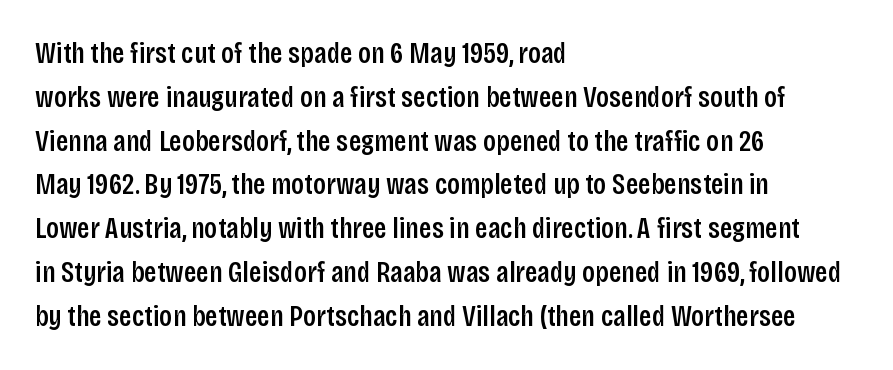
In terms of weight, the rendering is demibold, just under bold. The lines sit at an ordinary, default distance from one another. The type is set solid horizontally, with unmodified tracking. The text block is weighted toward the left margin, trailing off unevenly rightward. Each letter keeps its own natural width here, so spacing adapts to shape.
